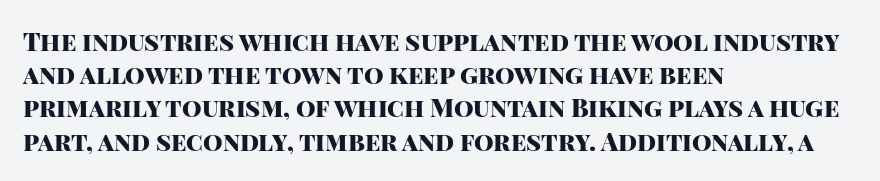
Q: Is the text bold? A: Yes.
Q: Is the text italic (slanted)? A: No, it is upright.
Q: Is the text underlined? A: No.
Q: How is the paragraph aligned? A: Left-aligned.
Q: Is the spacing between letters normal or unusually wide? A: Normal.
Q: Is the spacing between lines tight, normal or loose? A: Normal.
